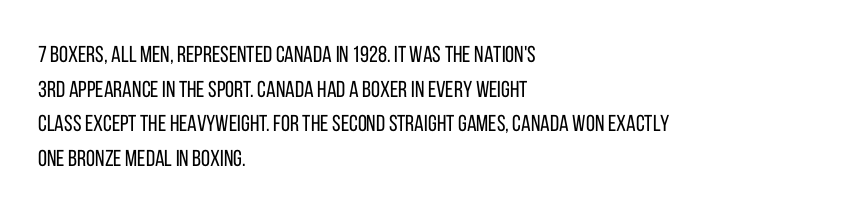
{"italic": "no", "bold": "no", "underline": "no", "align": "left", "line_spacing": "normal", "line_spacing_ratio": 1.51, "letter_spacing": "normal", "letter_spacing_em": 0.0, "glyph_px": 23}
